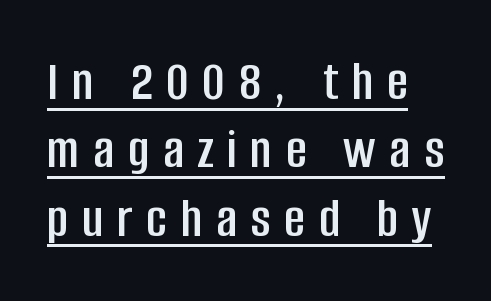
{"serif": "no", "italic": "no", "width": "condensed", "stroke_contrast": "low", "x_height": "large", "monospaced": "no", "underline": "yes", "line_spacing_ratio": 1.2, "letter_spacing": "wide", "letter_spacing_em": 0.24, "glyph_px": 57}
